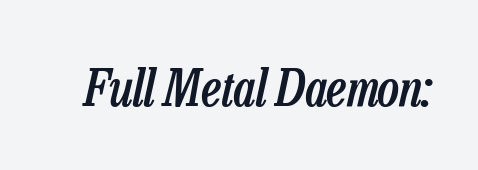
The image shows 51 px semibold, condensed type, italic (leaning right); set normal letter spacing, not underlined; low stroke contrast and a medium x-height.
